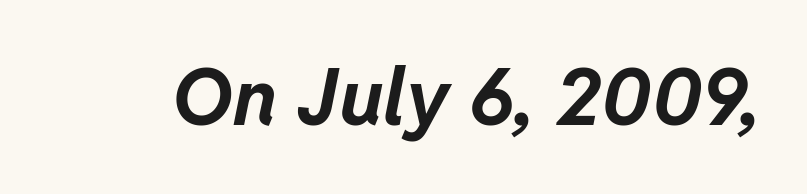
Notice how thick the strokes are: this is what a full bold looks like. There is no visible air inserted between adjacent glyphs. Do the characters align in a grid? No, the font is proportional. If you drew a line through each stem, it would be angled. The specimen omits any rule beneath the text block's lines.
